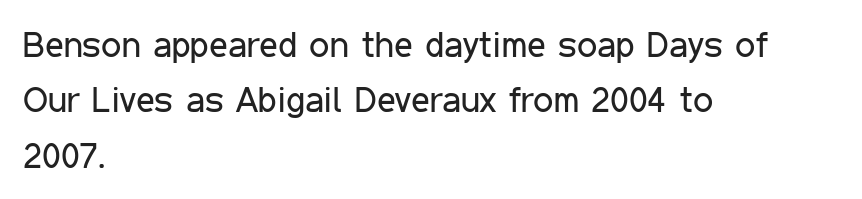
The typesetting does not lean heavy: it is not bold. Notice how the stems are strictly vertical — no italics here. Short and long lines alike share a common starting point at left. How would I describe the line gaps? Plain and ordinary. The letters carry no serifs — their stems end cleanly without finishing strokes.
